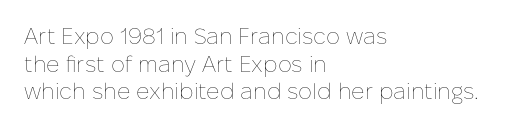
The typeface has the unassuming heft of standard copy or less. Vertical strokes here are truly vertical. A clean baseline with only descenders dipping below it. Default kerning and tracking; the words read as compact shapes.
